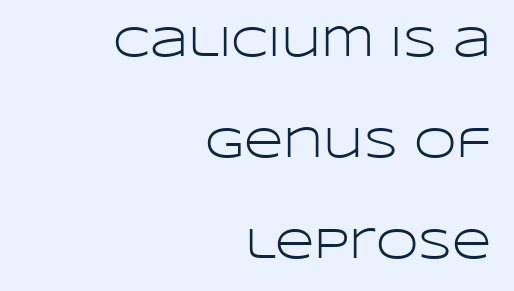
Q: Is the text bold? A: No.
Q: Is the text italic (slanted)? A: No, it is upright.
Q: Is the typeface a serif or a sans-serif typeface? A: Sans-serif.
Q: Is the text underlined? A: No.
Q: How is the paragraph aligned? A: Right-aligned.
Q: Is the spacing between letters normal or unusually wide? A: Normal.
Q: Is the spacing between lines tight, normal or loose? A: Loose.
Q: Width (condensed, normal, or wide)? A: Wide.
Q: Stroke contrast? A: Low.
Q: x-height? A: Large.
Q: Monospaced? A: No.
